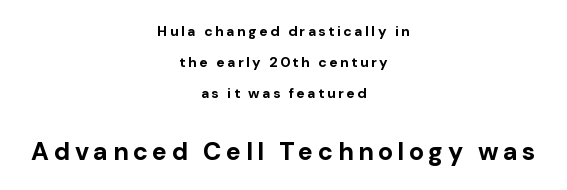
{"italic": "no", "bold": "yes", "underline": "no", "align": "center", "line_spacing": "loose", "line_spacing_ratio": 2.21, "larger_block": "second", "size_ratio": 1.79, "glyph_px": 25}
